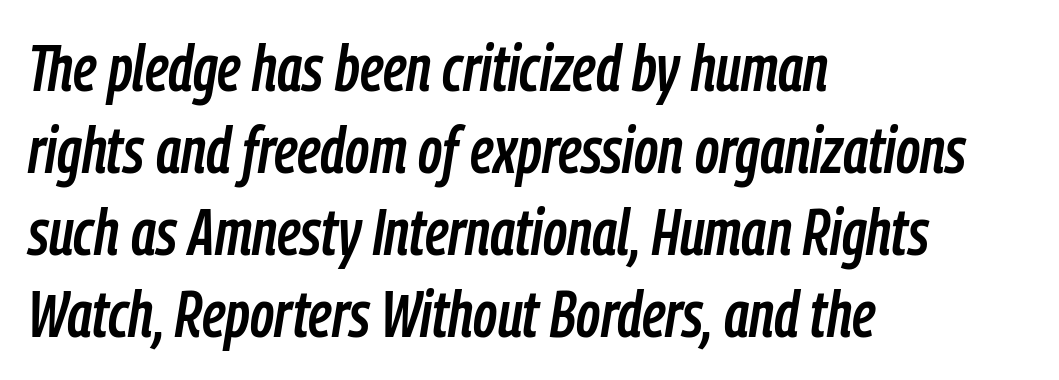
The image shows 65 px condensed type, italic (leaning right); set left-aligned, normal line spacing (1.26x), normal letter spacing, not underlined; low stroke contrast and a medium x-height.
